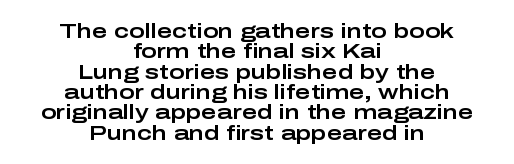
The image shows 21 px text type, upright; set centered, tight line spacing (0.97x), normal letter spacing, not underlined.
